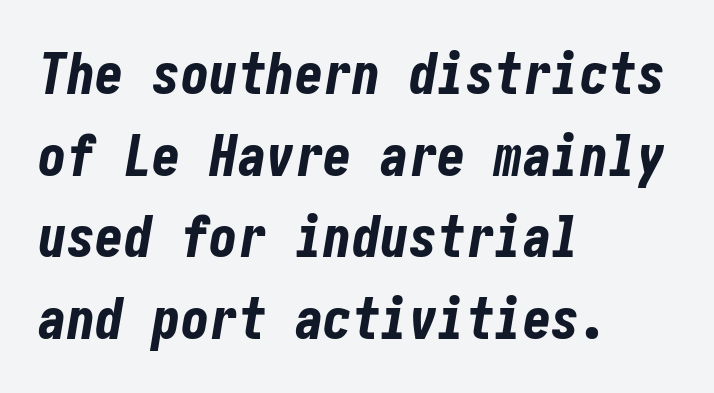
These lines stack with their left ends in a neat column. It's the slanting kind of type. If you measured baseline to baseline, you'd find a middling distance. This is heavy type, rendered in bold. A typesetter would call this zero additional tracking.
